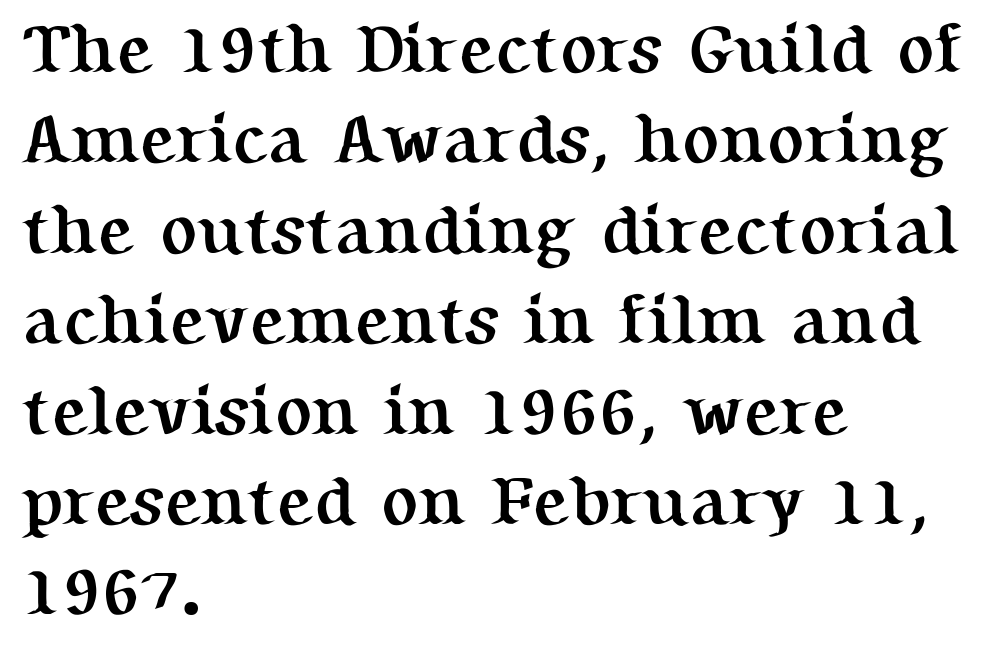
The image shows 69 px semibold serif type, upright; set left-aligned, normal line spacing (1.31x), normal letter spacing, not underlined; medium stroke contrast and a medium x-height.
